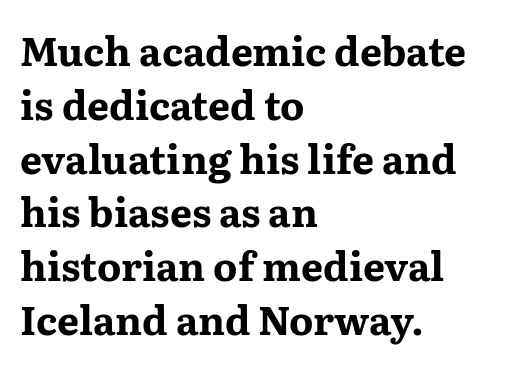
Does the lettering tilt? It doesn't — this is upright. This is heavy type, rendered in bold. The letters advance in unequal steps, a hallmark of proportional type. If you drew a ruler down the left edge, every line would touch it.
